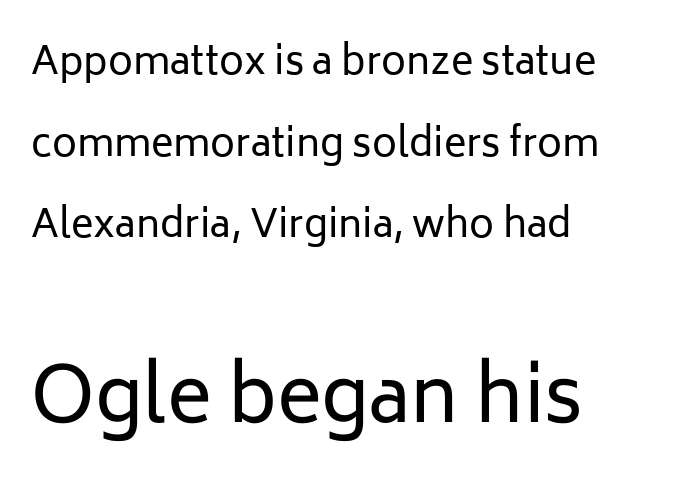
The ragged edge is on the right, which tells us the setting is flush left. Unmarked baselines from the first word to the last. Stem width sits at or under what a default text font uses. The line texture is even and compact thanks to regular tracking. Looks like regular typesetting: each glyph gets only the width it needs. In terms of posture, this sample is upright.
